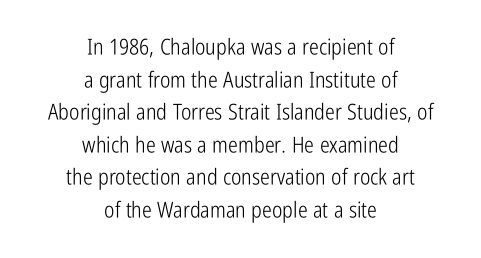
{"italic": "no", "bold": "no", "underline": "no", "align": "center", "line_spacing": "normal", "line_spacing_ratio": 1.48, "letter_spacing": "normal", "letter_spacing_em": 0.0, "glyph_px": 22}
